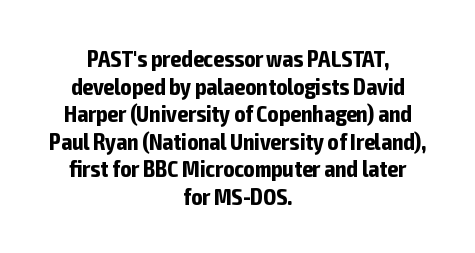
{"italic": "no", "bold": "yes", "underline": "no", "align": "center", "line_spacing_ratio": 1.2, "letter_spacing": "normal", "letter_spacing_em": 0.0, "glyph_px": 23}
